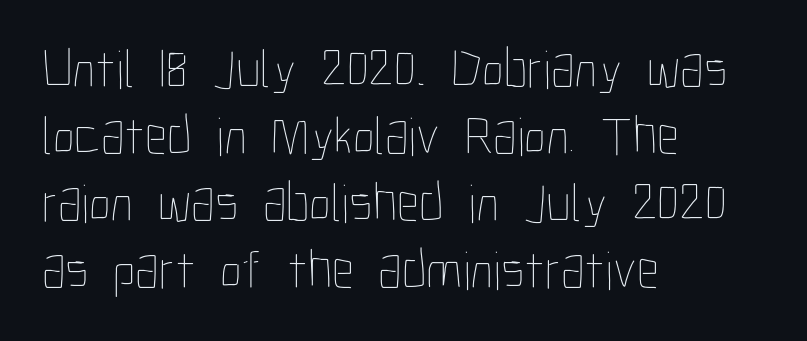
Q: Is the text bold? A: No.
Q: Is the text italic (slanted)? A: No, it is upright.
Q: Is the text underlined? A: No.
Q: How is the paragraph aligned? A: Left-aligned.
Q: Is the spacing between letters normal or unusually wide? A: Normal.
Q: Width (condensed, normal, or wide)? A: Condensed.
Q: Stroke contrast? A: Low.
Q: x-height? A: Medium.
Q: Monospaced? A: No.
